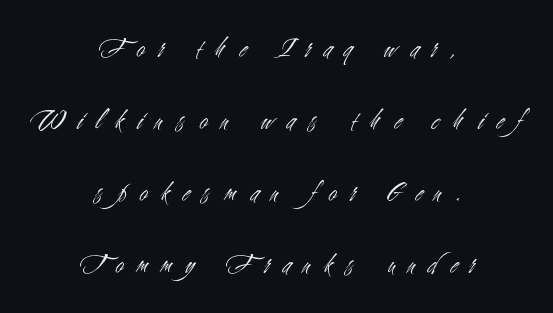
The image shows 29 px light, condensed sans-serif type; set centered, loose line spacing (2.48x), unusually wide letter spacing (+0.46 em), not underlined; medium stroke contrast and a small x-height.
